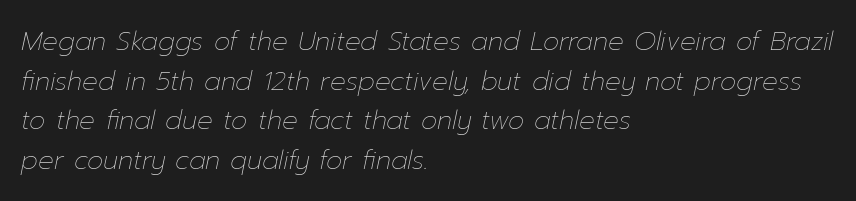
{"italic": "yes", "lean": "right", "slant_degrees": 12, "bold": "no", "underline": "no", "align": "left", "line_spacing": "normal", "line_spacing_ratio": 1.52, "letter_spacing": "normal", "letter_spacing_em": 0.0, "glyph_px": 26}
